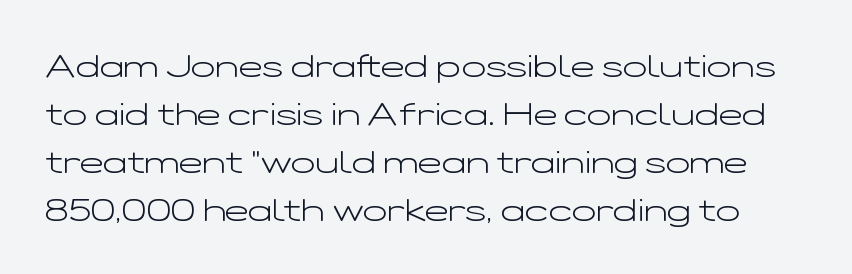
Q: Is the text bold? A: No.
Q: Is the text italic (slanted)? A: No, it is upright.
Q: Is the typeface a serif or a sans-serif typeface? A: Sans-serif.
Q: Is the text underlined? A: No.
Q: Is the spacing between letters normal or unusually wide? A: Normal.
Q: Is the spacing between lines tight, normal or loose? A: Normal.
Q: Width (condensed, normal, or wide)? A: Wide.
Q: Stroke contrast? A: Low.
Q: x-height? A: Medium.
Q: Monospaced? A: No.
